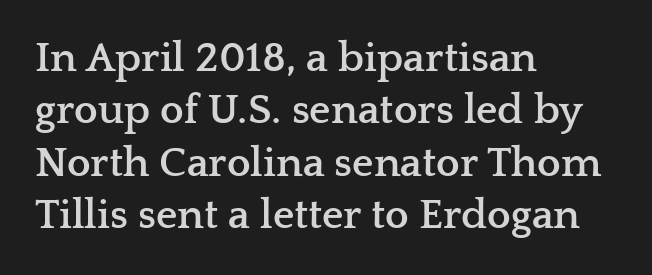
Q: Is the text bold? A: Yes.
Q: Is the text italic (slanted)? A: No, it is upright.
Q: Is the typeface a serif or a sans-serif typeface? A: Serif.
Q: Is the text underlined? A: No.
Q: How is the paragraph aligned? A: Left-aligned.
Q: Is the spacing between letters normal or unusually wide? A: Normal.
Q: Is the spacing between lines tight, normal or loose? A: Normal.
Q: Width (condensed, normal, or wide)? A: Wide.
Q: Stroke contrast? A: Low.
Q: x-height? A: Medium.
Q: Monospaced? A: No.
